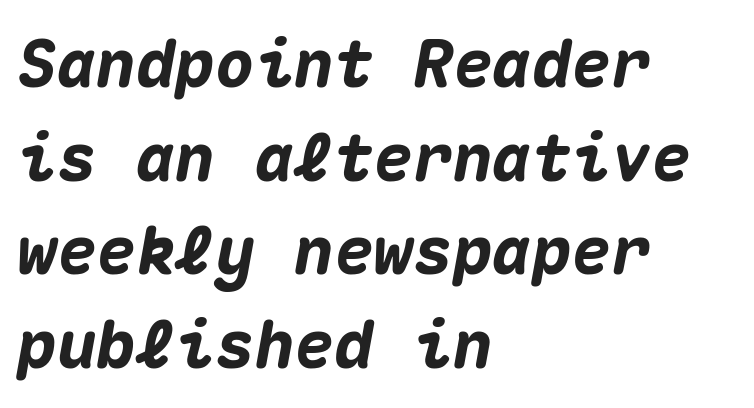
The passage shown stacks its lines at a standard gap. Descenders are the only things crossing below the line. A typesetter would call this monospace, since all characters share one set width. Inter-character spacing is left at the font's built-in metrics.
